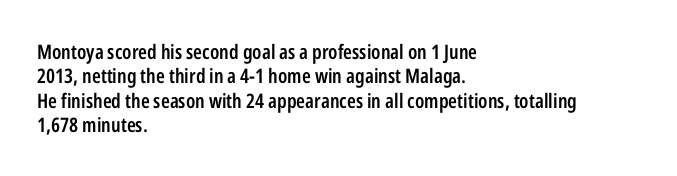
The image shows 20 px text type, upright; set left-aligned, line spacing 1.22x, normal letter spacing, not underlined.
